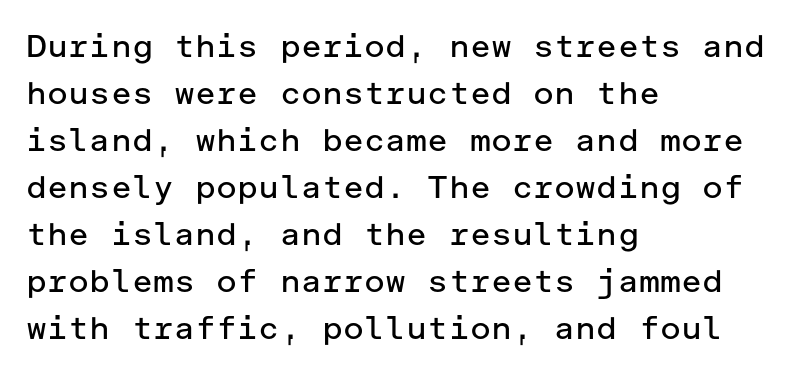
Q: Is the text bold? A: No.
Q: Is the text italic (slanted)? A: No, it is upright.
Q: Is the typeface a serif or a sans-serif typeface? A: Sans-serif.
Q: Is the text underlined? A: No.
Q: How is the paragraph aligned? A: Left-aligned.
Q: Is the spacing between letters normal or unusually wide? A: Normal.
Q: Is the spacing between lines tight, normal or loose? A: Normal.
Q: Width (condensed, normal, or wide)? A: Normal.
Q: Stroke contrast? A: Low.
Q: x-height? A: Medium.
